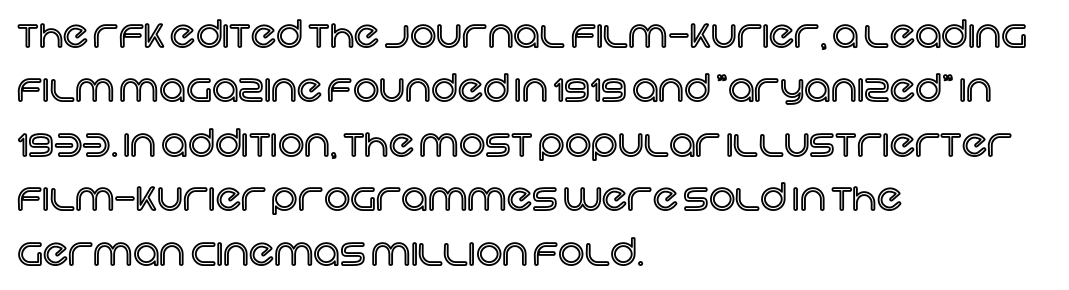
These lines keep a tight, regular rhythm from letter to letter. A student would call this left alignment; a typographer would say flush left, rag right. Bare-footed words on every line. A typesetter would mark this as roman, not italic.
